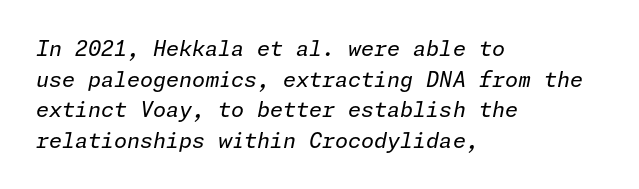
Each line starts at the same left margin while the right side varies. No extra ink here — the face is not bold. Descenders hang freely into open space. Is the letter spacing exaggerated? No — it looks like the ordinary default. What's the leading like? Ordinary, nothing unusual. Posture: slanted.
